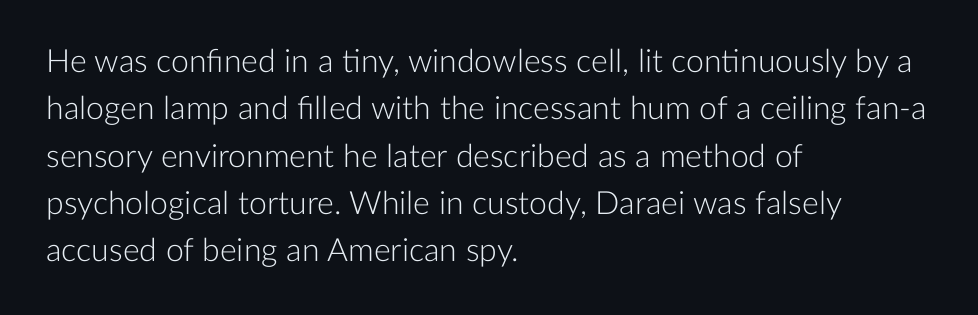
Look at the tracking — it's just the regular setting, nothing added. It's the straight-up-and-down kind of type. Alignment: flush left. Only glyphs here, with clear space below each row. Stems here are at most as thick as an everyday book face. The rows are spaced the way most documents space them.
